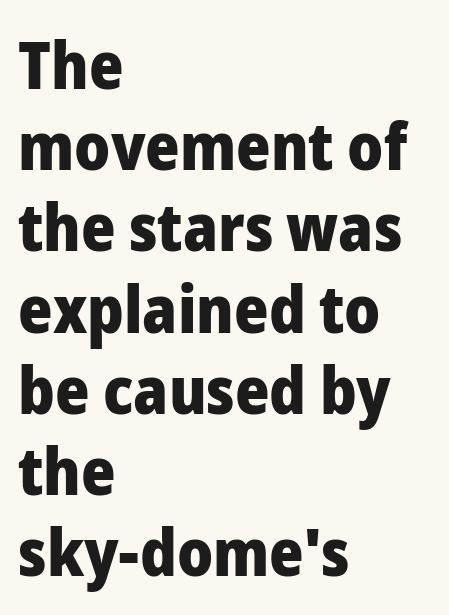
The image shows 66 px heavy sans-serif type, upright; set left-aligned, line spacing 1.23x, normal letter spacing, not underlined; low stroke contrast and a medium x-height.
